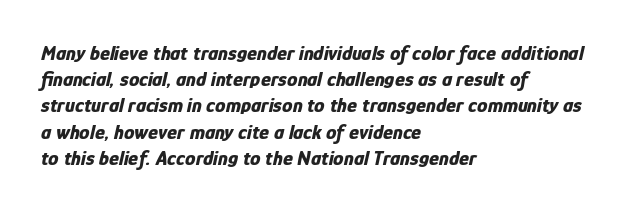
The image shows 21 px bold type, italic (leaning right); set left-aligned, normal line spacing (1.25x), normal letter spacing, not underlined.
